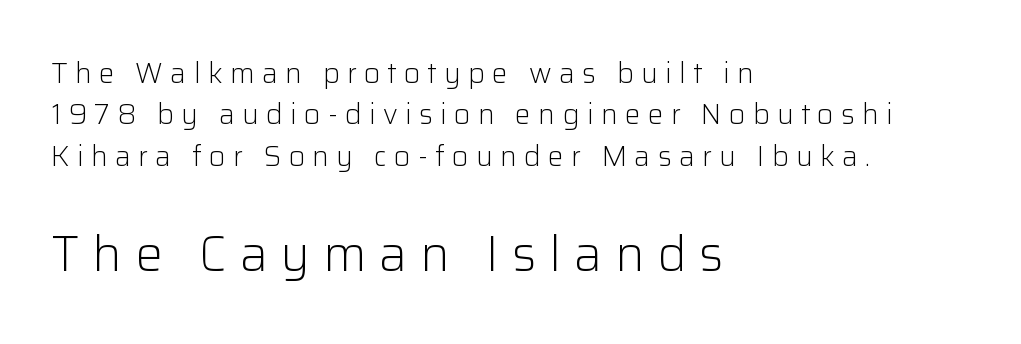
The image shows 49 px light sans-serif type, upright; set left-aligned, normal line spacing (1.48x), unusually wide letter spacing (+0.26 em), not underlined; the second (bottom) block is 1.75x larger; low stroke contrast and a medium x-height.
